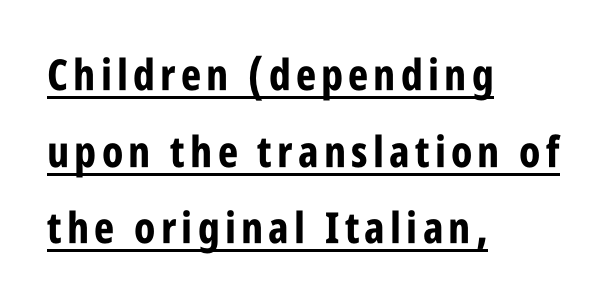
The image shows 43 px bold, condensed sans-serif type, upright; set left-aligned, line spacing 1.78x, underlined; low stroke contrast and a large x-height.
